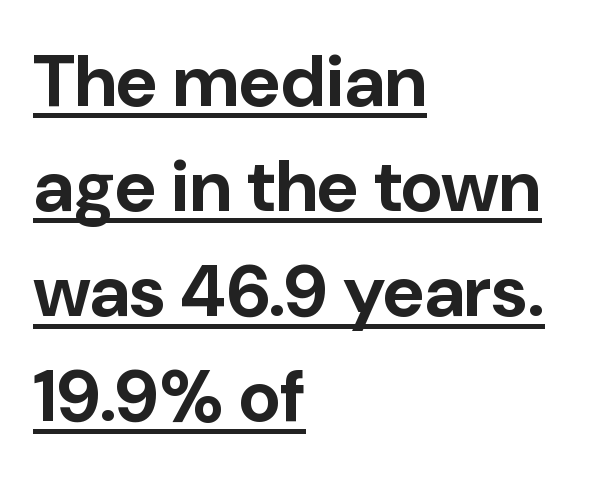
The image shows 73 px bold sans-serif type, upright; set left-aligned, normal line spacing (1.44x), normal letter spacing, underlined; low stroke contrast and a medium x-height.
